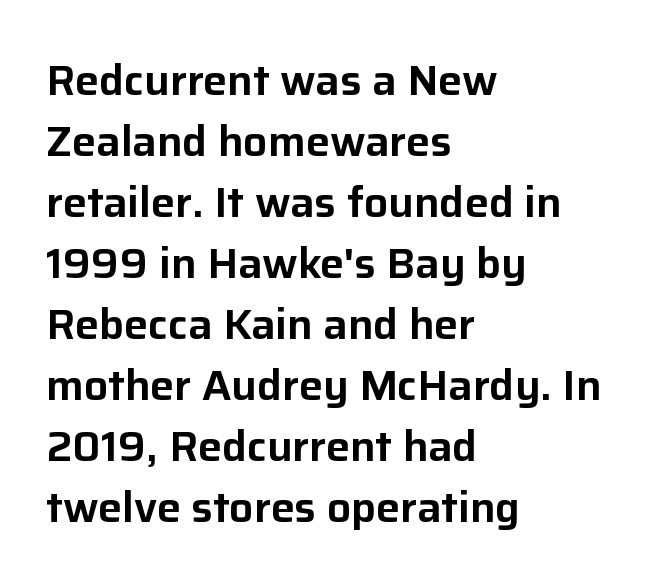
The image shows 43 px sans-serif type, upright; set left-aligned, normal line spacing (1.42x), normal letter spacing, not underlined; low stroke contrast and a medium x-height.
